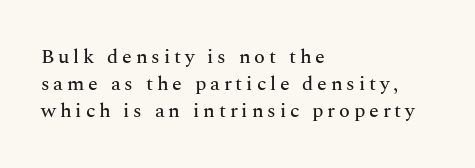
Q: Is the text italic (slanted)? A: No, it is upright.
Q: Is the text underlined? A: No.
Q: How is the paragraph aligned? A: Left-aligned.
Q: Is the spacing between lines tight, normal or loose? A: Normal.
